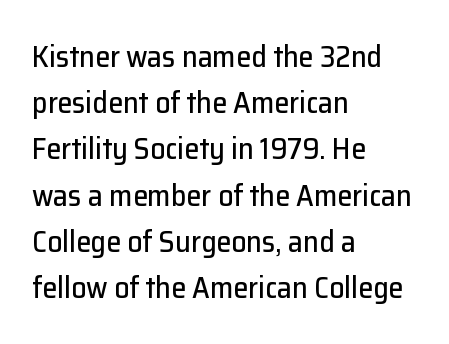
The image shows 30 px sans-serif type, upright; set left-aligned, normal line spacing (1.54x), normal letter spacing, not underlined; low stroke contrast and a medium x-height.
